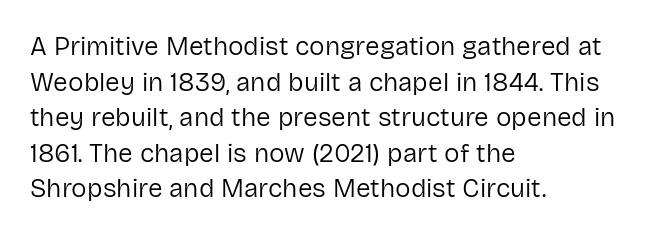
{"italic": "no", "bold": "no", "underline": "no", "align": "left", "line_spacing": "normal", "line_spacing_ratio": 1.37, "letter_spacing": "normal", "letter_spacing_em": 0.0, "glyph_px": 26}
